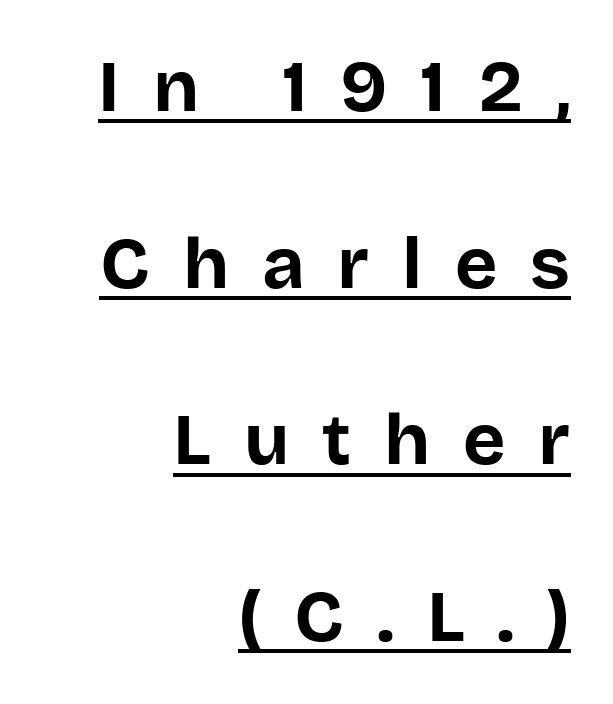
The image shows 73 px bold sans-serif type, upright; set right-aligned, loose line spacing (2.42x), unusually wide letter spacing (+0.45 em), underlined; low stroke contrast and a large x-height.
